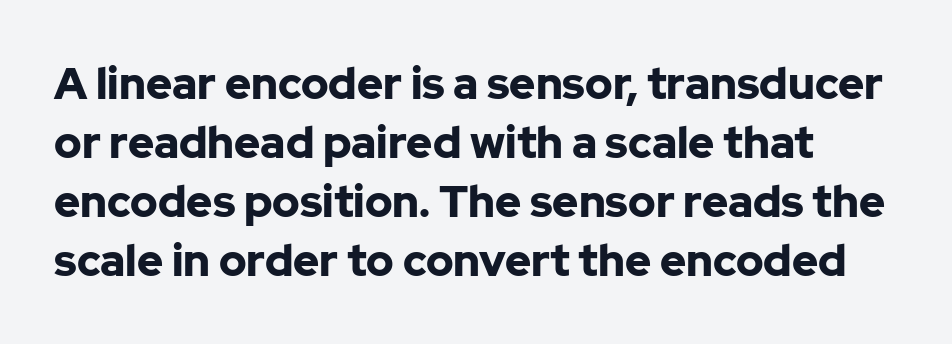
{"serif": "no", "italic": "no", "bold": "yes", "weight": "bold", "width": "normal", "stroke_contrast": "low", "x_height": "medium", "monospaced": "no", "underline": "no", "line_spacing": "normal", "line_spacing_ratio": 1.34, "letter_spacing": "normal", "letter_spacing_em": 0.0, "glyph_px": 44}
